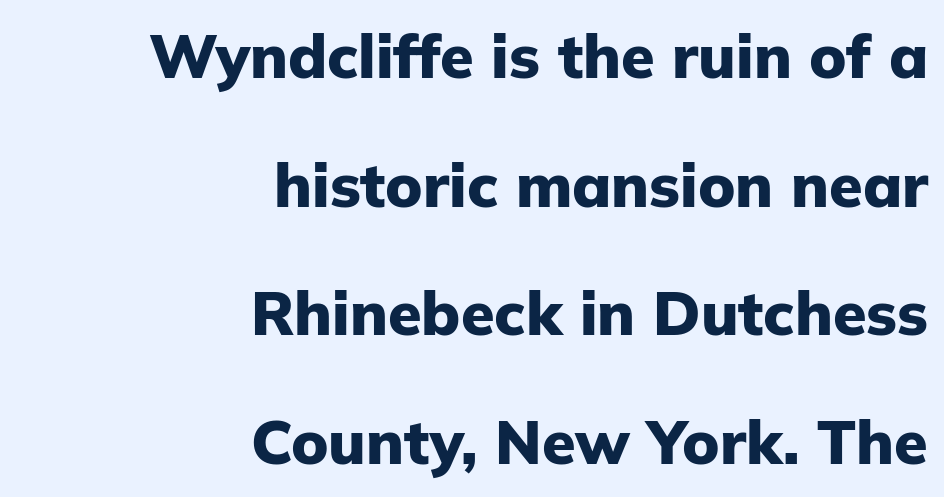
{"serif": "no", "italic": "no", "bold": "yes", "weight": "heavy", "width": "normal", "stroke_contrast": "low", "x_height": "medium", "monospaced": "no", "underline": "no", "align": "right", "line_spacing": "loose", "line_spacing_ratio": 2.11, "letter_spacing": "normal", "letter_spacing_em": 0.0, "glyph_px": 61}
